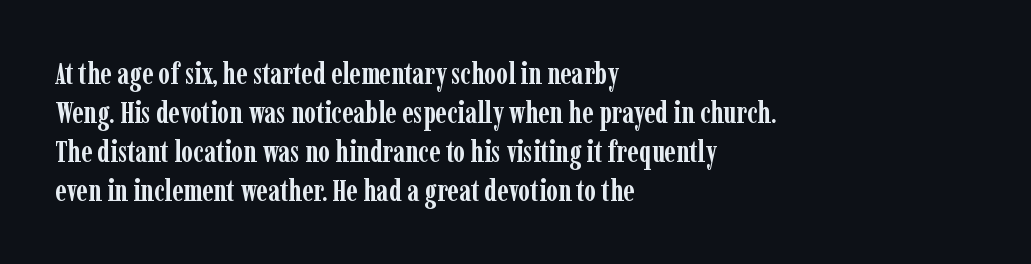
These lines were composed using upright roman letters. A typesetter would label this face a serif. A normal amount of white space separates one row of letters from the next. These lines carry a lot of weight — the face is fully bold. This rendering leaves character spacing at its baseline value.
